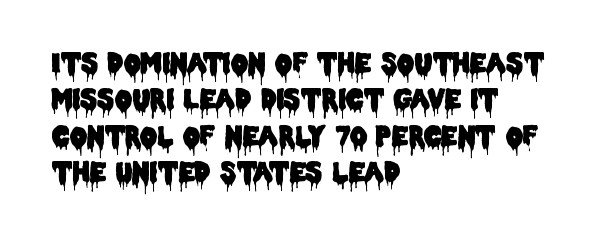
Q: Is the text italic (slanted)? A: No, it is upright.
Q: Is the text underlined? A: No.
Q: How is the paragraph aligned? A: Left-aligned.
Q: Is the spacing between letters normal or unusually wide? A: Normal.
Q: Is the spacing between lines tight, normal or loose? A: Normal.
